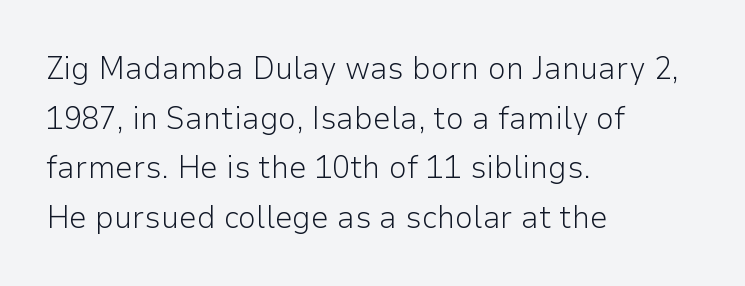
Q: Is the text bold? A: No.
Q: Is the text italic (slanted)? A: No, it is upright.
Q: Is the typeface a serif or a sans-serif typeface? A: Sans-serif.
Q: Is the text underlined? A: No.
Q: How is the paragraph aligned? A: Left-aligned.
Q: Is the spacing between letters normal or unusually wide? A: Normal.
Q: Is the spacing between lines tight, normal or loose? A: Normal.
Q: Width (condensed, normal, or wide)? A: Normal.
Q: Stroke contrast? A: Low.
Q: x-height? A: Medium.
Q: Monospaced? A: No.
